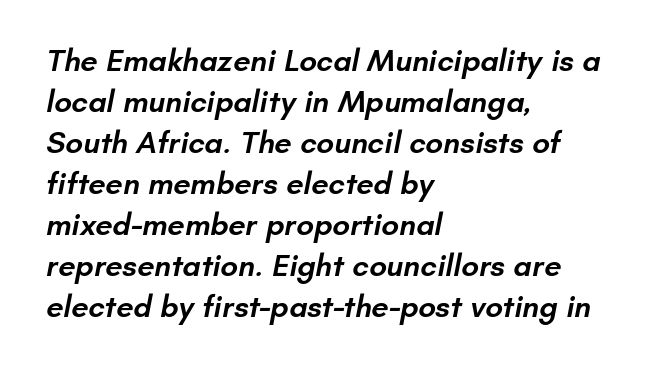
{"serif": "no", "bold": "semi", "weight": "semibold", "width": "normal", "stroke_contrast": "low", "x_height": "small", "monospaced": "no", "underline": "no", "align": "left", "line_spacing": "normal", "line_spacing_ratio": 1.32, "letter_spacing": "normal", "letter_spacing_em": 0.0, "glyph_px": 31}
